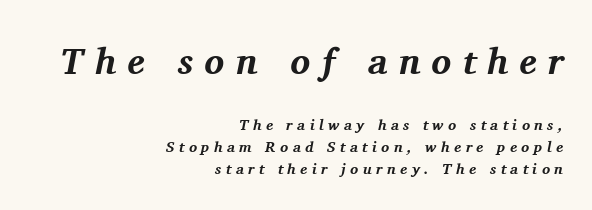
Q: Is the text bold? A: Yes.
Q: Is the text italic (slanted)? A: Yes, it leans right by about 11 degrees.
Q: Is the typeface a serif or a sans-serif typeface? A: Serif.
Q: Is the text underlined? A: No.
Q: How is the paragraph aligned? A: Right-aligned.
Q: Is the spacing between letters normal or unusually wide? A: Unusually wide.
Q: Is the spacing between lines tight, normal or loose? A: Normal.
Q: Which block of text is set in a larger size, the first (top) or the second (bottom)? A: The first (top) one.
Q: Width (condensed, normal, or wide)? A: Normal.
Q: Stroke contrast? A: Medium.
Q: x-height? A: Medium.
Q: Monospaced? A: No.
